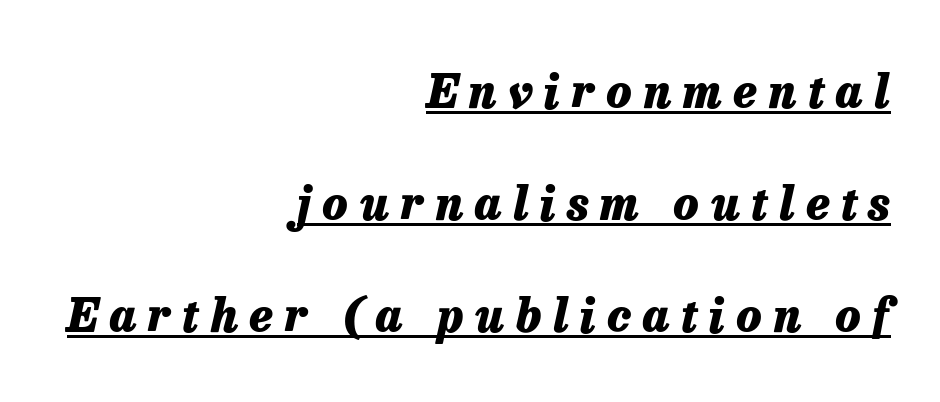
Caption: multi-line text, flush right, ragged left. Baseline-to-baseline distance is far greater than the letter height. These lines carry a lot of weight — the face is fully bold. Here the designer chose a conventional face with non-uniform glyph widths. The rendering uses the underline text-decoration. The tracking jumps out immediately: characters are airy and widely separated.
